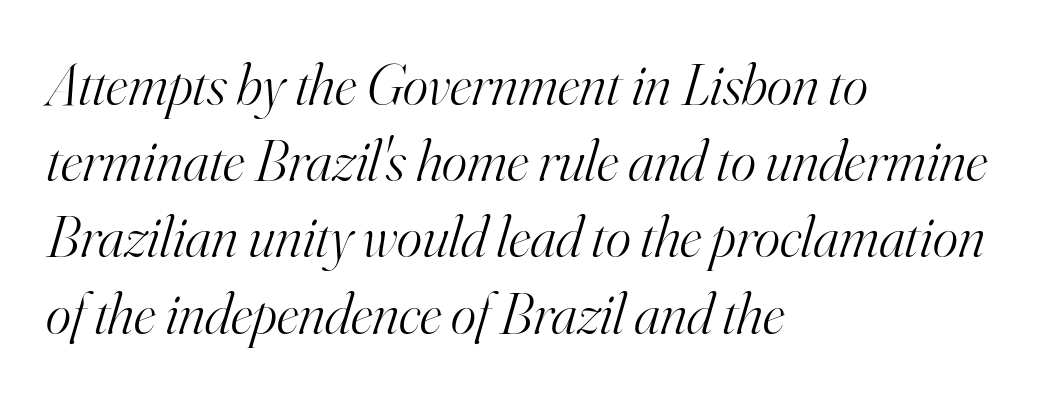
Q: Is the text bold? A: No.
Q: Is the text italic (slanted)? A: Yes, it leans right by about 16 degrees.
Q: Is the typeface a serif or a sans-serif typeface? A: Serif.
Q: Is the text underlined? A: No.
Q: How is the paragraph aligned? A: Left-aligned.
Q: Is the spacing between letters normal or unusually wide? A: Normal.
Q: Is the spacing between lines tight, normal or loose? A: Normal.
Q: Width (condensed, normal, or wide)? A: Normal.
Q: Stroke contrast? A: High.
Q: x-height? A: Small.
Q: Monospaced? A: No.
